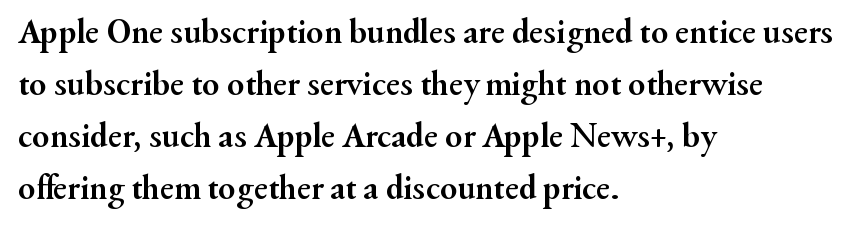
{"serif": "yes", "italic": "no", "bold": "yes", "weight": "semibold", "width": "normal", "stroke_contrast": "medium", "x_height": "small", "monospaced": "no", "underline": "no", "align": "left", "line_spacing": "normal", "line_spacing_ratio": 1.49, "letter_spacing": "normal", "letter_spacing_em": 0.0, "glyph_px": 35}
